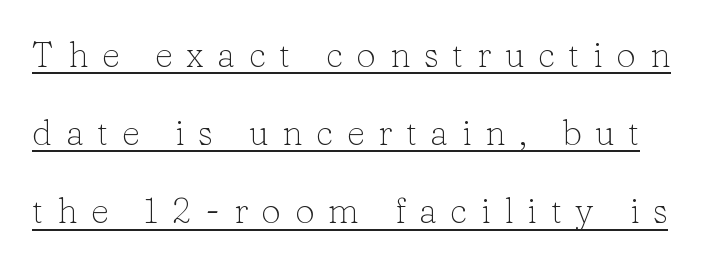
Does the lettering tilt? It doesn't — this is upright. I'd call this a serif setting — the letters wear small feet. The weight tops out at a normal text grade. Students, note that the glyphs here are deliberately spaced far apart.
